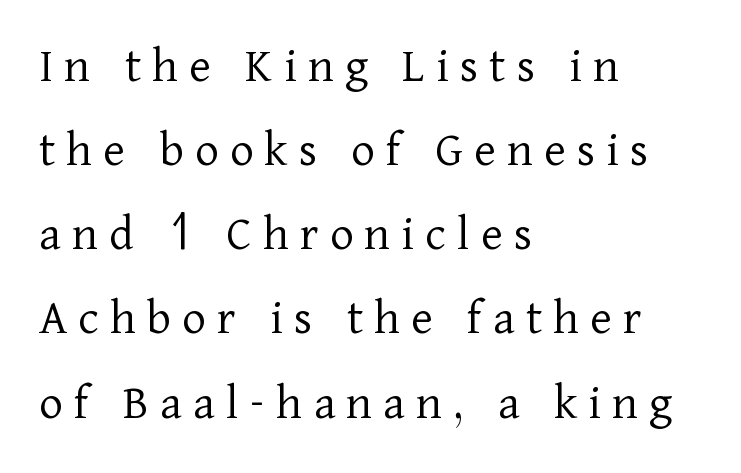
Q: Is the text bold? A: No.
Q: Is the text italic (slanted)? A: No, it is upright.
Q: Is the typeface a serif or a sans-serif typeface? A: Serif.
Q: Is the text underlined? A: No.
Q: How is the paragraph aligned? A: Left-aligned.
Q: Is the spacing between letters normal or unusually wide? A: Unusually wide.
Q: Is the spacing between lines tight, normal or loose? A: Normal.
Q: Width (condensed, normal, or wide)? A: Normal.
Q: Stroke contrast? A: Low.
Q: x-height? A: Medium.
Q: Monospaced? A: No.
